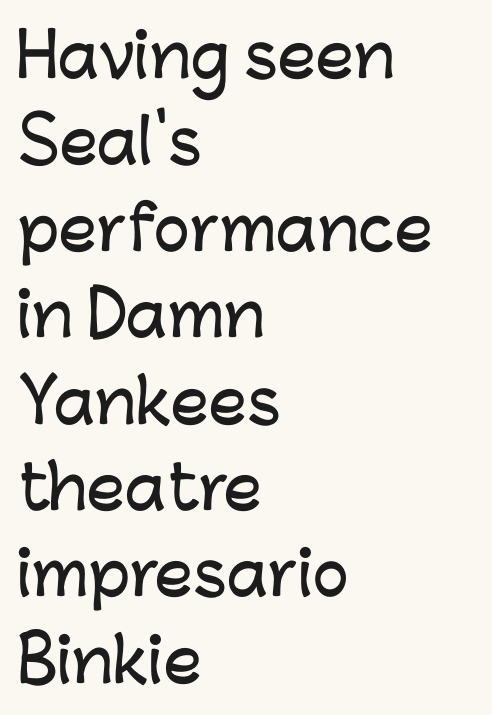
Q: Is the text italic (slanted)? A: No, it is upright.
Q: Is the typeface a serif or a sans-serif typeface? A: Sans-serif.
Q: Is the text underlined? A: No.
Q: How is the paragraph aligned? A: Left-aligned.
Q: Is the spacing between letters normal or unusually wide? A: Normal.
Q: Is the spacing between lines tight, normal or loose? A: Normal.
Q: Width (condensed, normal, or wide)? A: Normal.
Q: Stroke contrast? A: Low.
Q: x-height? A: Medium.
Q: Monospaced? A: No.
